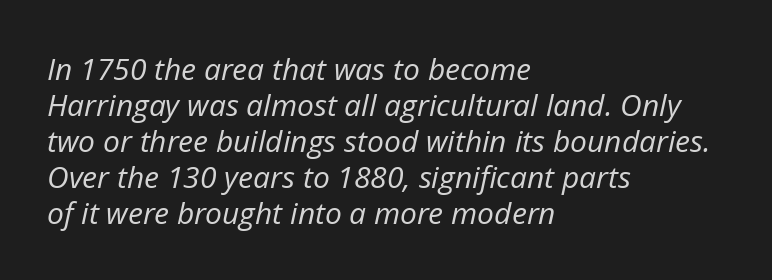
One-word summary of the alignment: left. Letters rest on an invisible, unmarked baseline. Compared with ordinary roman type, these characters are visibly tilted. Students, note that the glyphs here touch the page at normal intervals.
